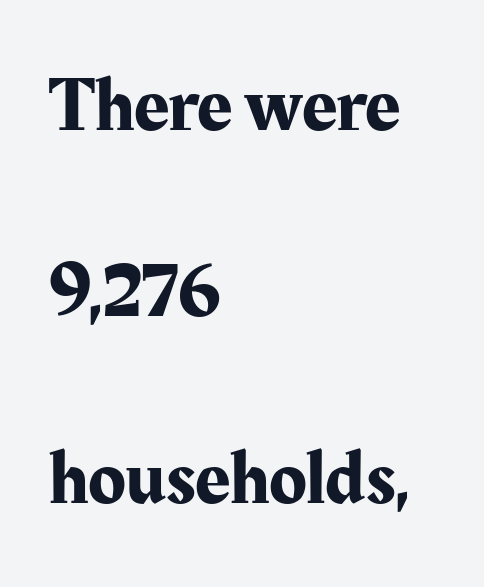
Q: Is the text italic (slanted)? A: No, it is upright.
Q: Is the typeface a serif or a sans-serif typeface? A: Serif.
Q: Is the text underlined? A: No.
Q: How is the paragraph aligned? A: Left-aligned.
Q: Is the spacing between letters normal or unusually wide? A: Normal.
Q: Is the spacing between lines tight, normal or loose? A: Loose.
Q: Width (condensed, normal, or wide)? A: Normal.
Q: Stroke contrast? A: Medium.
Q: x-height? A: Medium.
Q: Monospaced? A: No.
